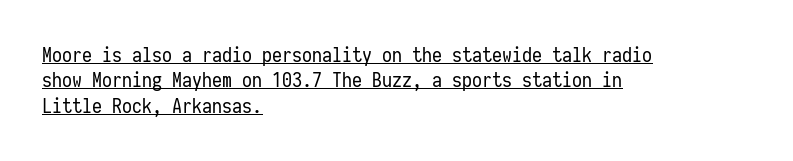
The letterforms sit at book weight or below. The lettering stays uniformly vertical, giving the passage a roman look. Compared with a centered layout, this one pins lines to the left instead. What stands out about the letter spacing? Nothing — it is the standard amount. Somebody hit Ctrl+U on this one — the words are underlined. Notice how descenders clear the ascenders below comfortably — that's standard leading.
